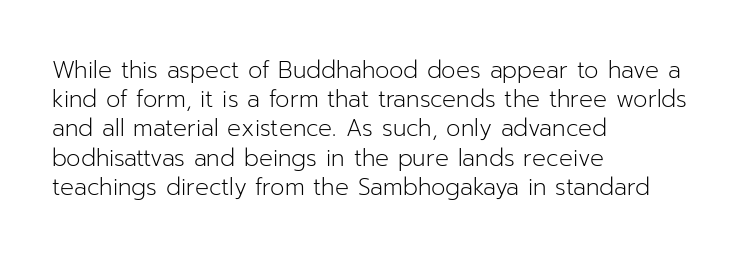
Nothing unusual about the tracking: characters are spaced as the font intends. Caption: multi-line text, flush left, ragged right. How would I describe the line gaps? Plain and ordinary. Unbolded letterforms with no extra heft.
